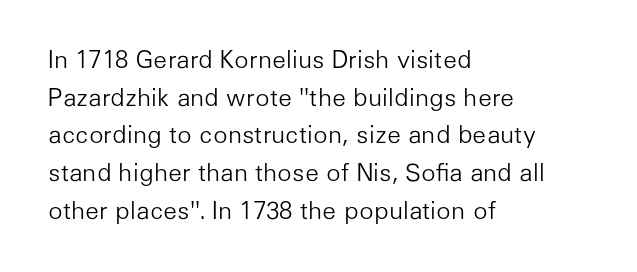
{"italic": "no", "bold": "no", "underline": "no", "align": "left", "line_spacing": "normal", "line_spacing_ratio": 1.57, "letter_spacing": "normal", "letter_spacing_em": 0.0, "glyph_px": 24}
